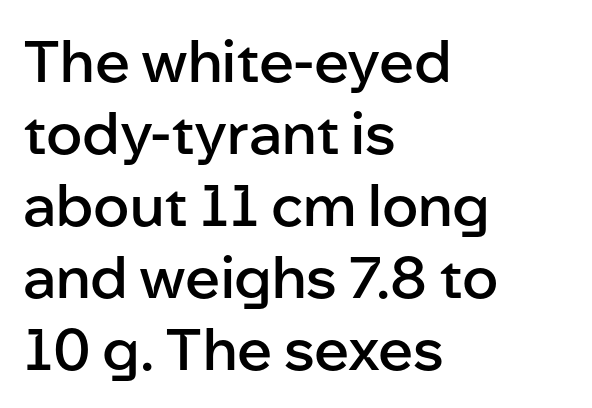
Q: Is the text bold? A: Semi-bold.
Q: Is the text italic (slanted)? A: No, it is upright.
Q: Is the typeface a serif or a sans-serif typeface? A: Sans-serif.
Q: Is the text underlined? A: No.
Q: How is the paragraph aligned? A: Left-aligned.
Q: Is the spacing between letters normal or unusually wide? A: Normal.
Q: Width (condensed, normal, or wide)? A: Normal.
Q: Stroke contrast? A: Low.
Q: x-height? A: Medium.
Q: Monospaced? A: No.
